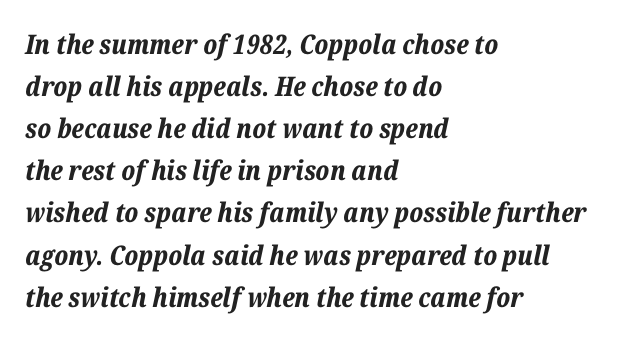
The image shows 27 px bold type, italic (leaning right); set left-aligned, normal line spacing (1.56x), normal letter spacing, not underlined.
